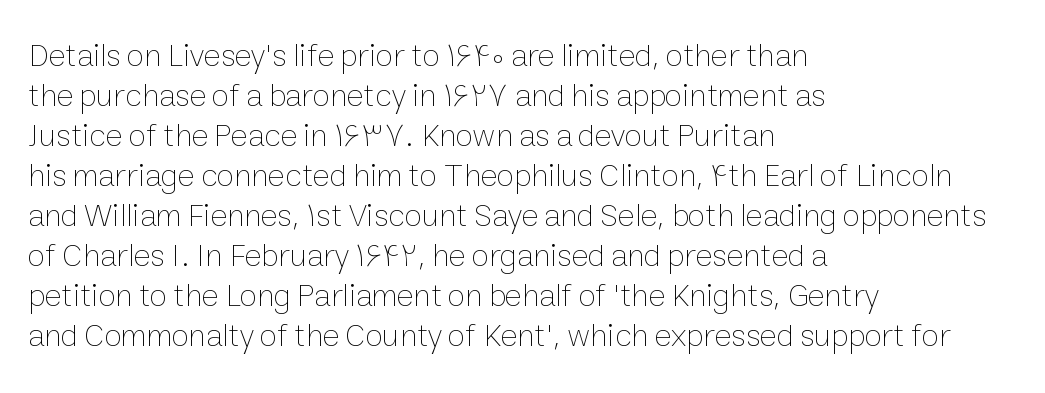
Is there any slant? The stems are plumb. The area under the type is left untouched. The strokes are not fattened; the text isn't bold. A classic flush-left, rag-right setting is used for this passage. Proportional: the letters do not fall into vertical columns. The leading is moderate, giving the passage an even texture.
